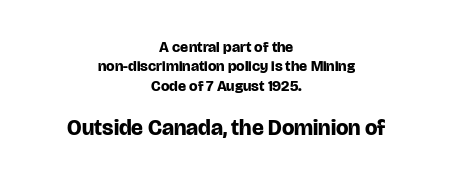
The image shows 22 px bold type, upright; set centered, normal line spacing (1.29x), normal letter spacing, not underlined; the second (bottom) block is 1.47x larger.
